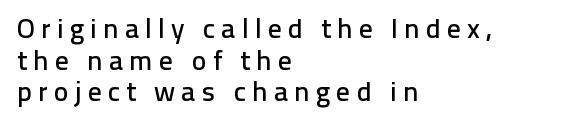
The image shows 28 px sans-serif type, upright; set left-aligned, tight line spacing (1.13x), unusually wide letter spacing (+0.21 em), not underlined; low stroke contrast and a medium x-height.
